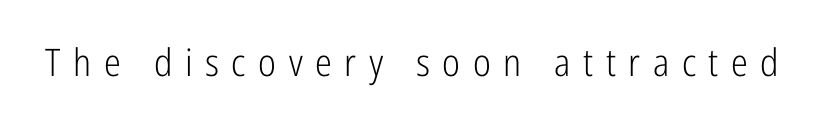
Q: Is the text bold? A: No.
Q: Is the text italic (slanted)? A: No, it is upright.
Q: Is the typeface a serif or a sans-serif typeface? A: Sans-serif.
Q: Is the text underlined? A: No.
Q: Is the spacing between letters normal or unusually wide? A: Unusually wide.
Q: Width (condensed, normal, or wide)? A: Condensed.
Q: Stroke contrast? A: Low.
Q: x-height? A: Medium.
Q: Monospaced? A: No.
